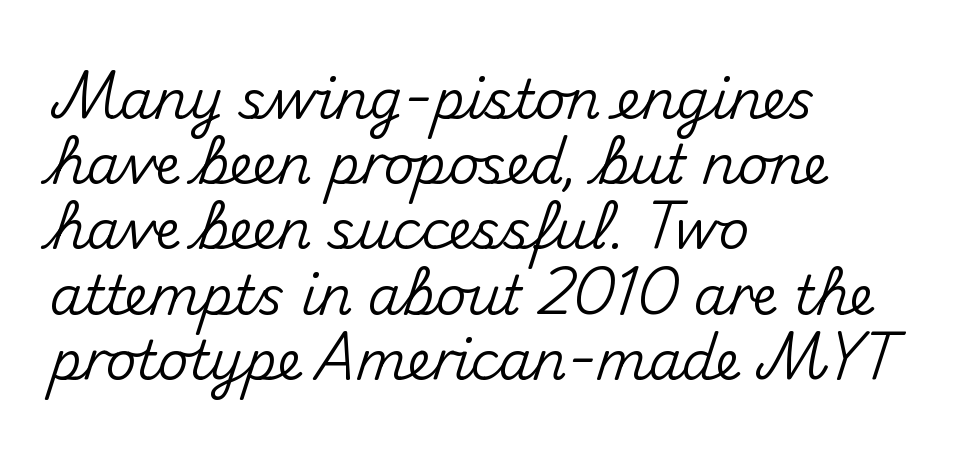
The image shows 53 px sans-serif type; set left-aligned, line spacing 1.23x, normal letter spacing, not underlined; medium stroke contrast and a small x-height.
